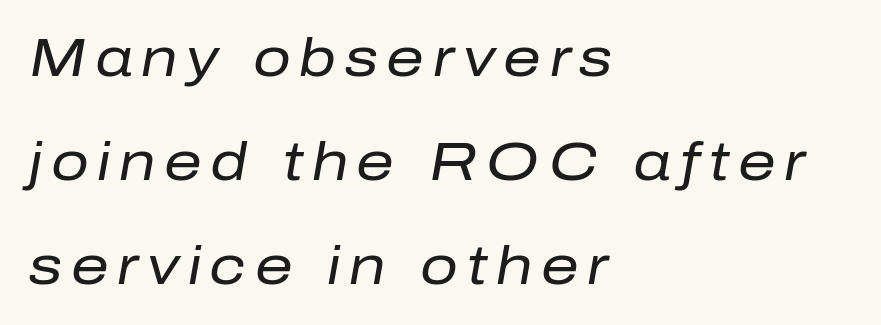
Each letter keeps its own natural width here, so spacing adapts to shape. Heaviness? Minimal to ordinary, like unemphasized prose. Each new line begins a long way beneath the previous one. Left-aligned paragraph, ragged on the right.
